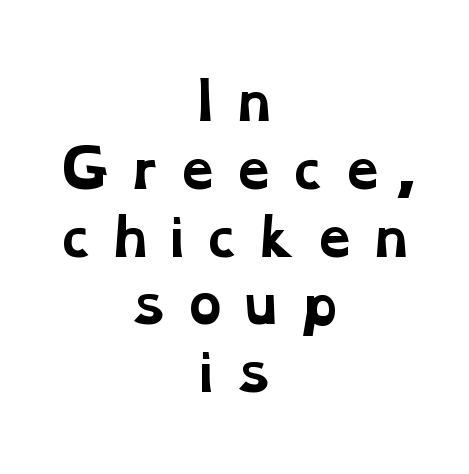
{"serif": "yes", "bold": "yes", "weight": "bold", "width": "wide", "stroke_contrast": "low", "x_height": "medium", "monospaced": "no", "underline": "no", "align": "center", "line_spacing": "normal", "line_spacing_ratio": 1.33, "letter_spacing": "wide", "letter_spacing_em": 0.24, "glyph_px": 51}
